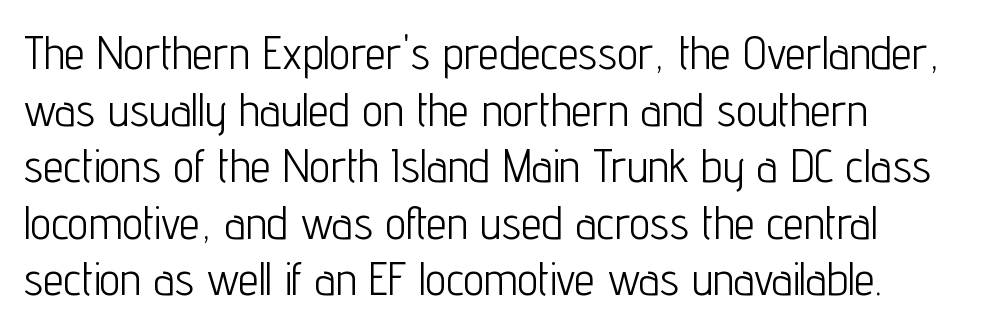
{"serif": "no", "italic": "no", "bold": "no", "weight": "light", "width": "condensed", "stroke_contrast": "low", "x_height": "medium", "monospaced": "no", "underline": "no", "align": "left", "line_spacing_ratio": 1.23, "letter_spacing": "normal", "letter_spacing_em": 0.0, "glyph_px": 46}
